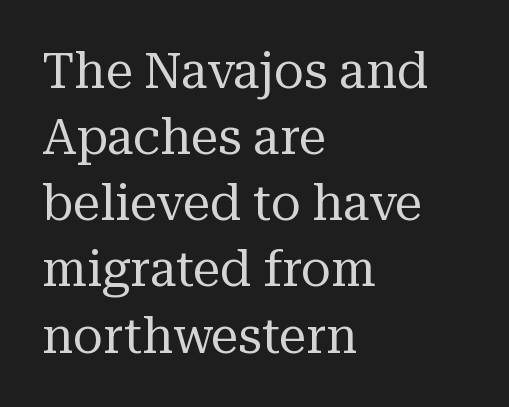
{"serif": "yes", "italic": "no", "bold": "no", "weight": "regular", "width": "normal", "stroke_contrast": "medium", "x_height": "medium", "monospaced": "no", "underline": "no", "align": "left", "line_spacing": "normal", "line_spacing_ratio": 1.35, "letter_spacing": "normal", "letter_spacing_em": 0.0, "glyph_px": 49}
